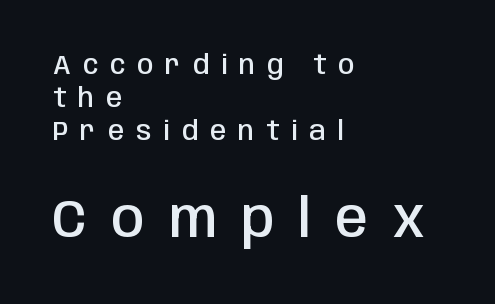
Q: Is the text bold? A: Semi-bold.
Q: Is the text italic (slanted)? A: No, it is upright.
Q: Is the typeface a serif or a sans-serif typeface? A: Sans-serif.
Q: Is the text underlined? A: No.
Q: How is the paragraph aligned? A: Left-aligned.
Q: Is the spacing between letters normal or unusually wide? A: Unusually wide.
Q: Is the spacing between lines tight, normal or loose? A: Normal.
Q: Which block of text is set in a larger size, the first (top) or the second (bottom)? A: The second (bottom) one.
Q: Width (condensed, normal, or wide)? A: Condensed.
Q: Stroke contrast? A: Low.
Q: x-height? A: Large.
Q: Monospaced? A: No.
